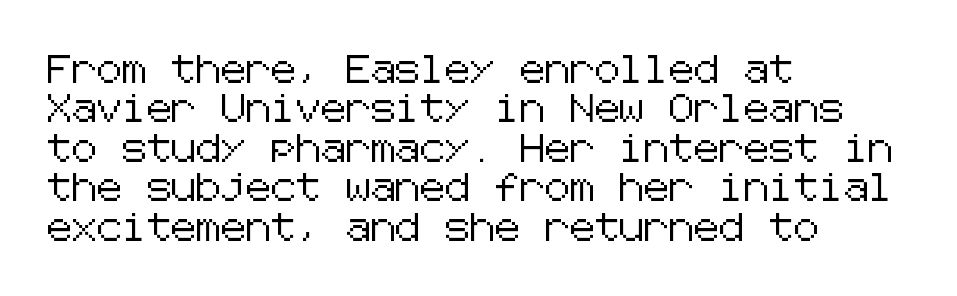
{"serif": "no", "italic": "no", "width": "normal", "stroke_contrast": "low", "x_height": "medium", "underline": "no", "align": "left", "line_spacing": "normal", "line_spacing_ratio": 1.41, "letter_spacing": "normal", "letter_spacing_em": 0.0, "glyph_px": 28}
